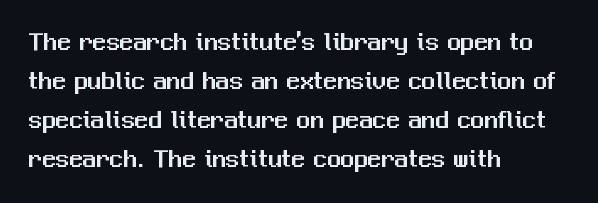
This block has exactly the height ordinary leading produces. The specimen reads as upright at a glance. Letters rest on an invisible, unmarked baseline. Compared with typical body copy, the letter spacing here is the same.
